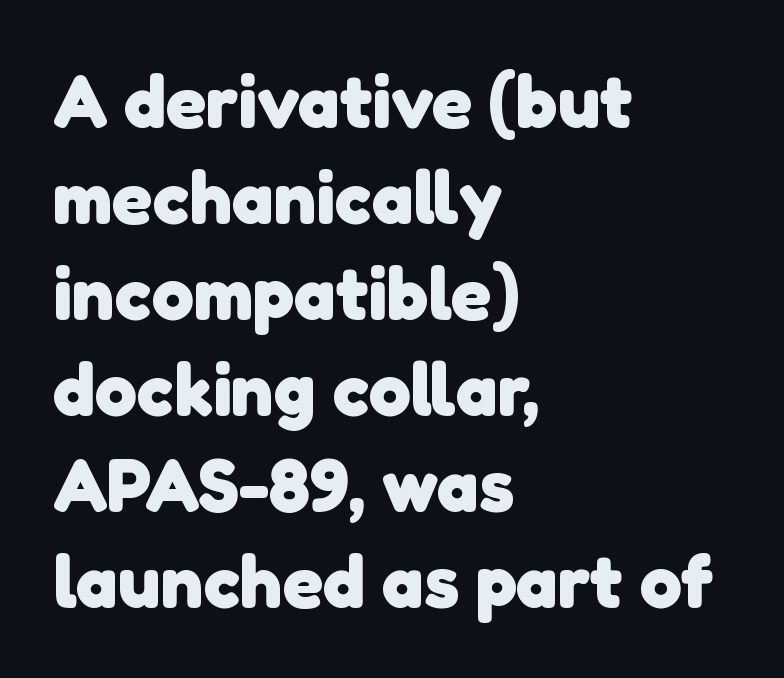
The zone under the glyphs is completely vacant. How are the letters spaced? Ordinarily, with no added tracking. Horizontally, the lines are justified to the leading edge only. A typesetter would label this face a sans. The line-height multiplier appears to be the usual default.
